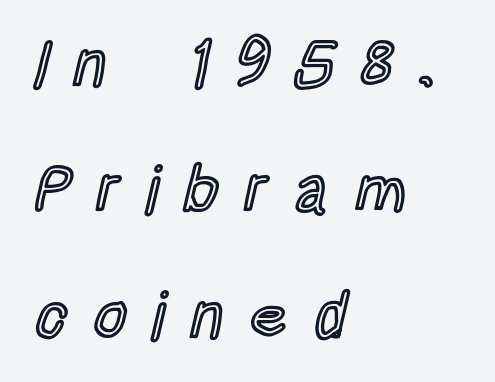
The image shows 65 px condensed type; set left-aligned, loose line spacing (1.94x), unusually wide letter spacing (+0.4 em), not underlined; a large x-height.
